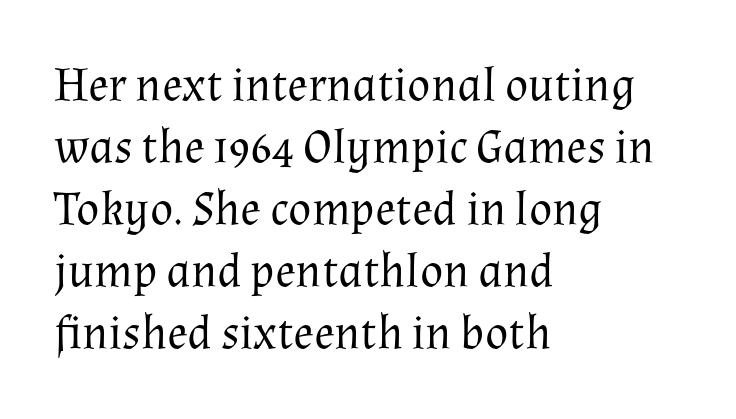
Stem width sits at or under what a default text font uses. Nobody touched the tracking dial on this one. Style check: upright. You could not count columns in this text — the font is proportionally spaced.
